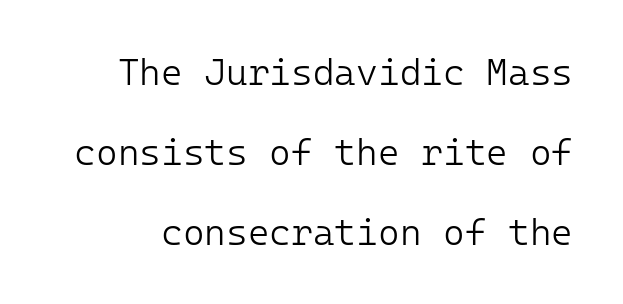
What's the leading like? Stretched, with rows far apart. A light-to-regular cut is what we see here. Anything drawn beneath the words? Only blank space. Does extra space separate the letters? No, they use regular spacing. Designer's note — italics off, roman on.
